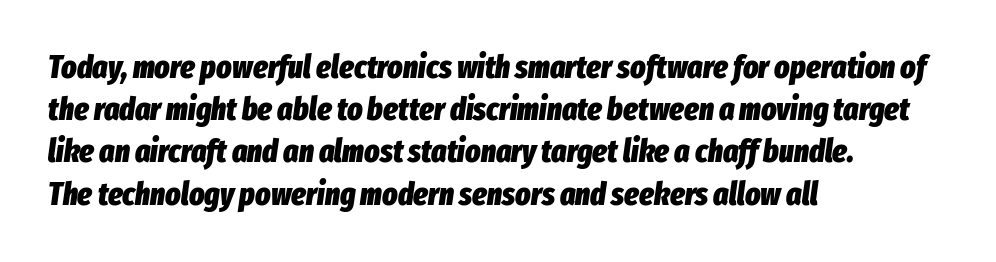
Q: Is the text bold? A: Yes.
Q: Is the text italic (slanted)? A: Yes, it leans right by about 8 degrees.
Q: Is the text underlined? A: No.
Q: How is the paragraph aligned? A: Left-aligned.
Q: Is the spacing between letters normal or unusually wide? A: Normal.
Q: Is the spacing between lines tight, normal or loose? A: Normal.
Q: Width (condensed, normal, or wide)? A: Condensed.
Q: Stroke contrast? A: Low.
Q: x-height? A: Medium.
Q: Monospaced? A: No.
